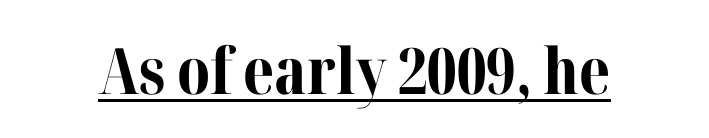
The line texture is even and compact thanks to regular tracking. The rendering uses natural spacing where letterforms have individual widths. A dark, heavy texture on the line: the type is bold. No italicization has been applied; the sample stays upright.
